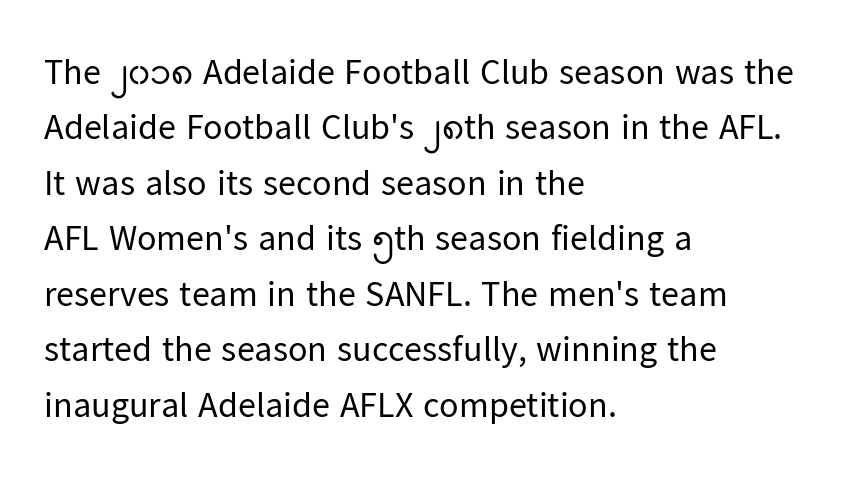
Students, note that the glyphs here touch the page at normal intervals. Upright lettering throughout. Words float on clear page, feet unadorned. Regular leading. The letterforms sit at book weight or below.
